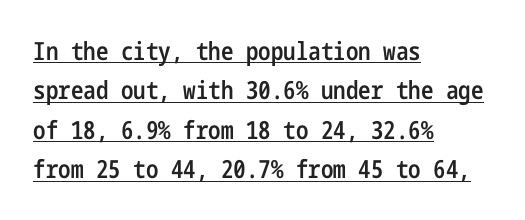
Q: Is the text bold? A: Semi-bold.
Q: Is the text italic (slanted)? A: No, it is upright.
Q: Is the text underlined? A: Yes.
Q: How is the paragraph aligned? A: Left-aligned.
Q: Is the spacing between letters normal or unusually wide? A: Normal.
Q: Is the spacing between lines tight, normal or loose? A: Normal.
